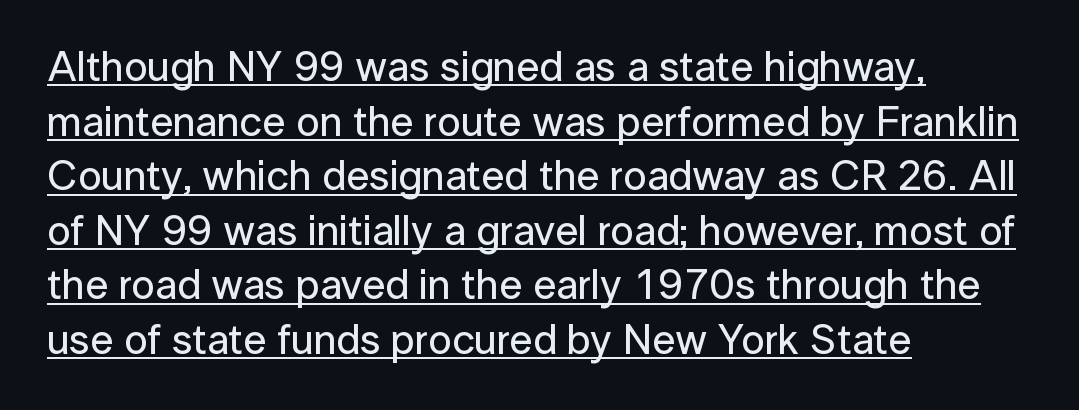
The sample's only ornament is a line tracing under the words. In terms of leading, this rendering sits right in the middle. Is this a sans? Yes — the strokes have no serifs. The letters advance in unequal steps, a hallmark of proportional type. Compared with typical body copy, the letter spacing here is the same. If you drew a ruler down the left edge, every line would touch it.
